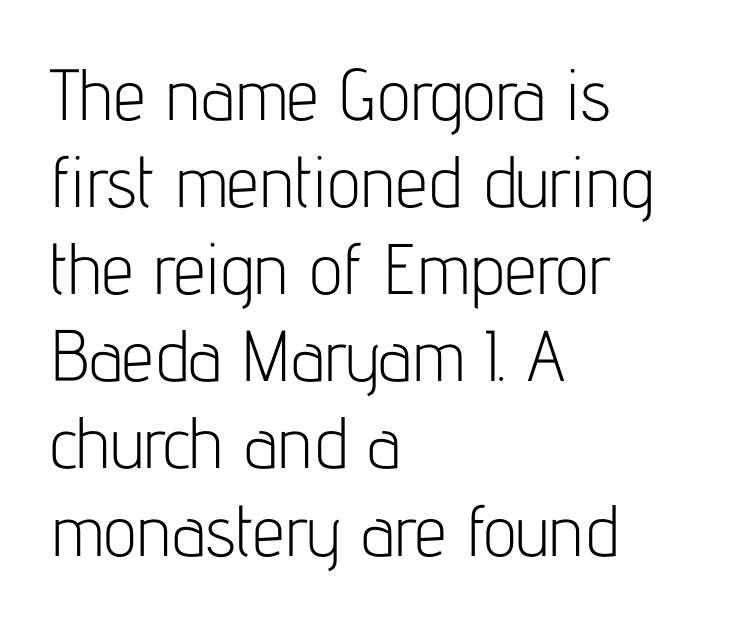
Q: Is the text bold? A: No.
Q: Is the text italic (slanted)? A: No, it is upright.
Q: Is the typeface a serif or a sans-serif typeface? A: Sans-serif.
Q: Is the text underlined? A: No.
Q: How is the paragraph aligned? A: Left-aligned.
Q: Is the spacing between letters normal or unusually wide? A: Normal.
Q: Width (condensed, normal, or wide)? A: Condensed.
Q: Stroke contrast? A: Low.
Q: x-height? A: Medium.
Q: Monospaced? A: No.
